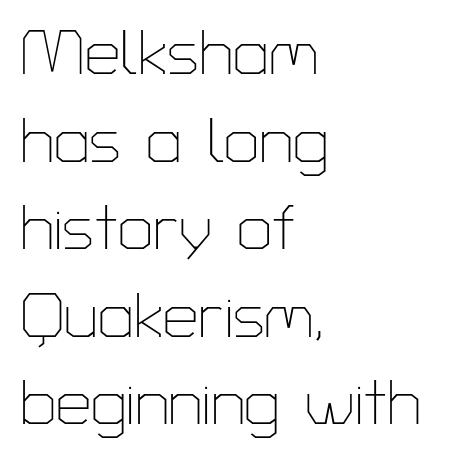
Q: Is the text bold? A: No.
Q: Is the text italic (slanted)? A: No, it is upright.
Q: Is the typeface a serif or a sans-serif typeface? A: Sans-serif.
Q: Is the text underlined? A: No.
Q: How is the paragraph aligned? A: Left-aligned.
Q: Is the spacing between letters normal or unusually wide? A: Normal.
Q: Is the spacing between lines tight, normal or loose? A: Normal.
Q: Width (condensed, normal, or wide)? A: Normal.
Q: Stroke contrast? A: Low.
Q: x-height? A: Medium.
Q: Monospaced? A: No.
